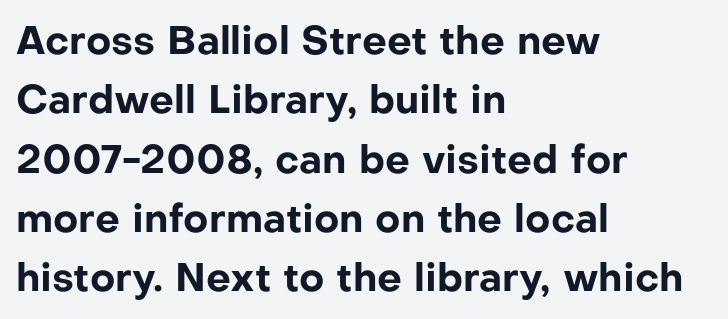
The image shows 39 px bold sans-serif type, upright; set left-aligned, normal line spacing (1.52x), normal letter spacing, not underlined; low stroke contrast and a medium x-height.
